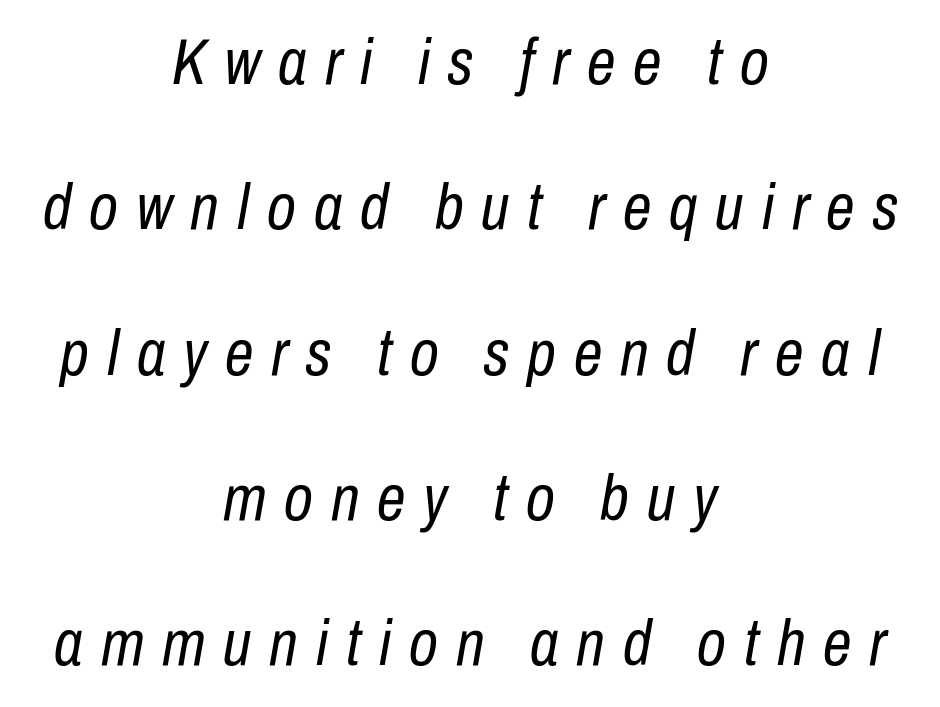
{"italic": "yes", "lean": "right", "slant_degrees": 10, "bold": "no", "weight": "regular", "width": "condensed", "stroke_contrast": "low", "x_height": "medium", "monospaced": "no", "underline": "no", "align": "center", "line_spacing": "loose", "line_spacing_ratio": 2.27, "letter_spacing": "wide", "letter_spacing_em": 0.28, "glyph_px": 64}
